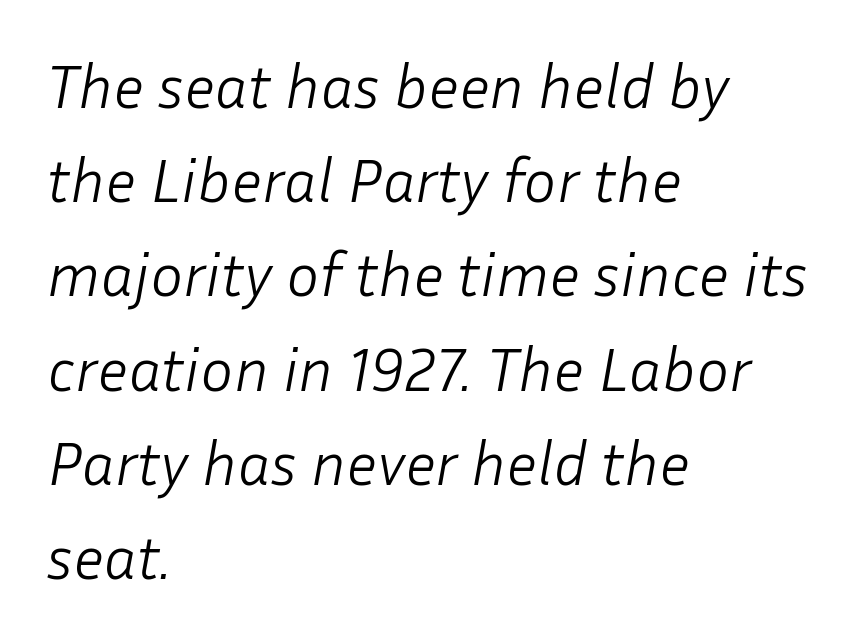
{"italic": "yes", "lean": "right", "slant_degrees": 10, "bold": "no", "weight": "light", "width": "normal", "stroke_contrast": "low", "x_height": "medium", "monospaced": "no", "underline": "no", "align": "left", "line_spacing": "normal", "line_spacing_ratio": 1.52, "letter_spacing": "normal", "letter_spacing_em": 0.0, "glyph_px": 62}
